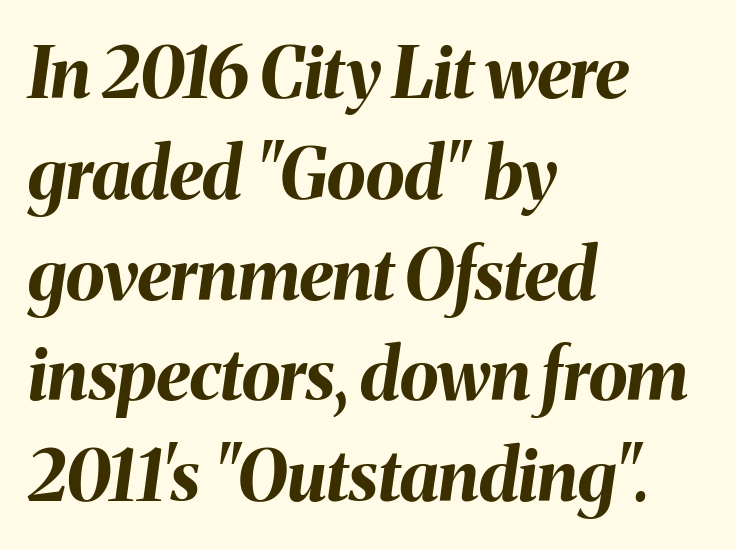
{"italic": "yes", "lean": "right", "slant_degrees": 8, "bold": "yes", "weight": "bold", "width": "normal", "stroke_contrast": "medium", "x_height": "medium", "monospaced": "no", "underline": "no", "align": "left", "line_spacing": "normal", "line_spacing_ratio": 1.42, "letter_spacing": "normal", "letter_spacing_em": 0.0, "glyph_px": 71}
